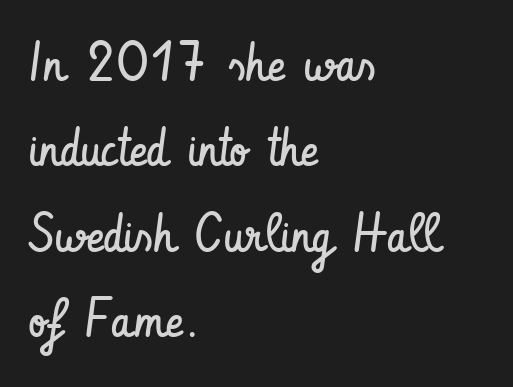
{"serif": "no", "italic": "no", "bold": "no", "weight": "regular", "width": "condensed", "stroke_contrast": "low", "x_height": "small", "monospaced": "no", "underline": "no", "align": "left", "line_spacing": "normal", "line_spacing_ratio": 1.58, "letter_spacing": "normal", "letter_spacing_em": 0.0, "glyph_px": 54}
